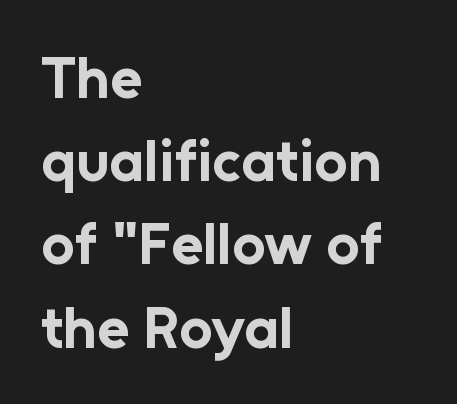
Q: Is the text bold? A: Yes.
Q: Is the text italic (slanted)? A: No, it is upright.
Q: Is the typeface a serif or a sans-serif typeface? A: Sans-serif.
Q: Is the text underlined? A: No.
Q: How is the paragraph aligned? A: Left-aligned.
Q: Is the spacing between letters normal or unusually wide? A: Normal.
Q: Is the spacing between lines tight, normal or loose? A: Normal.
Q: Width (condensed, normal, or wide)? A: Normal.
Q: Stroke contrast? A: Low.
Q: x-height? A: Medium.
Q: Monospaced? A: No.
